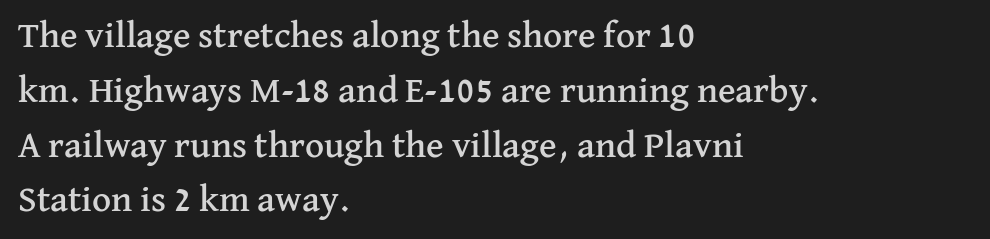
The image shows 37 px serif type, upright; set left-aligned, normal line spacing (1.48x), normal letter spacing, not underlined; medium stroke contrast and a medium x-height.
